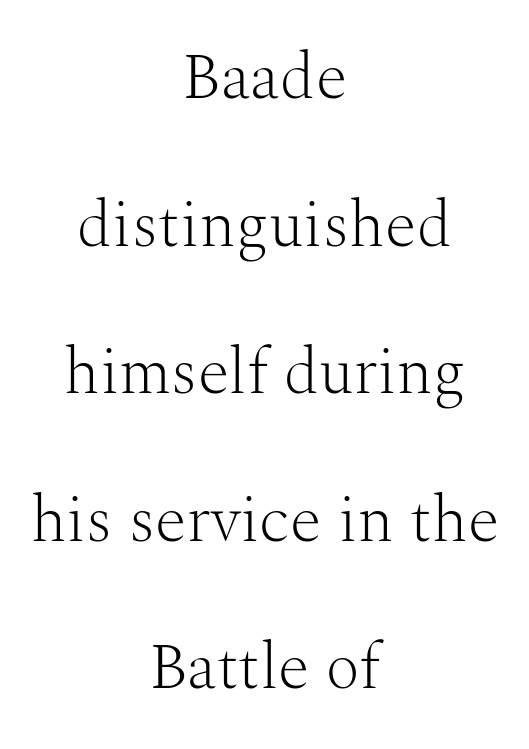
Underlining? Definitely not there. Short and long lines alike share a common midpoint. Each word holds together tightly as a unit, with standard inter-letter gaps. A roman cut, with each character standing at attention.
